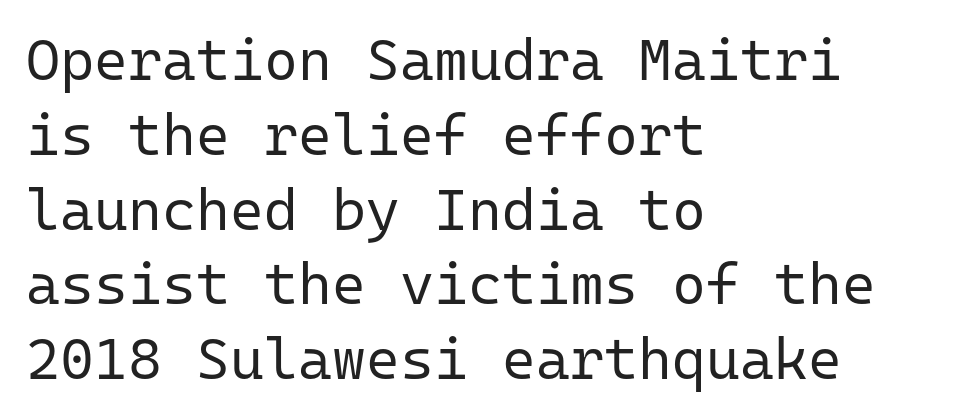
The image shows 58 px regular-weight sans-serif type, upright, monospaced; set left-aligned, normal line spacing (1.29x), normal letter spacing, not underlined; low stroke contrast and a medium x-height.
